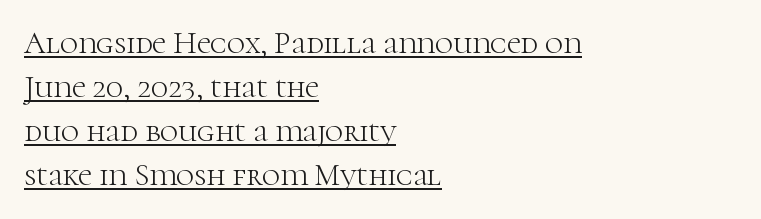
Q: Is the text bold? A: No.
Q: Is the text italic (slanted)? A: No, it is upright.
Q: Is the typeface a serif or a sans-serif typeface? A: Serif.
Q: Is the text underlined? A: Yes.
Q: How is the paragraph aligned? A: Left-aligned.
Q: Is the spacing between letters normal or unusually wide? A: Normal.
Q: Is the spacing between lines tight, normal or loose? A: Normal.
Q: Width (condensed, normal, or wide)? A: Normal.
Q: Stroke contrast? A: High.
Q: x-height? A: Medium.
Q: Monospaced? A: No.
